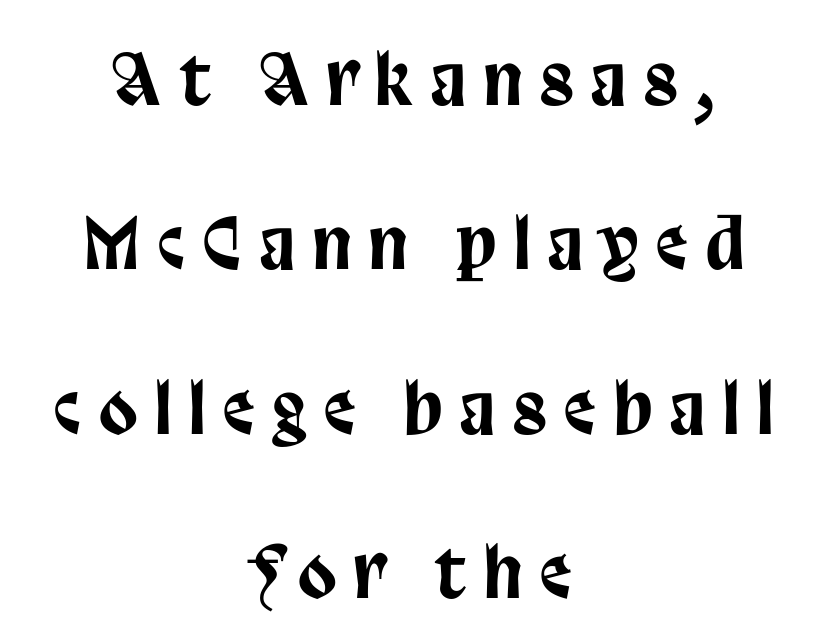
The image shows 70 px condensed sans-serif type, upright; set centered, loose line spacing (2.35x), unusually wide letter spacing (+0.26 em), not underlined; low stroke contrast and a large x-height.
